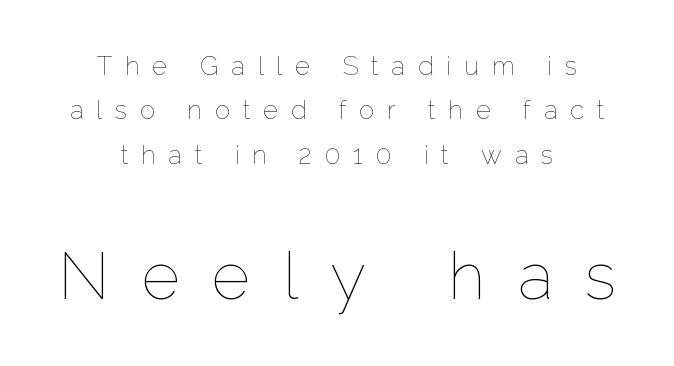
Q: Is the text bold? A: No.
Q: Is the text italic (slanted)? A: No, it is upright.
Q: Is the text underlined? A: No.
Q: How is the paragraph aligned? A: Centered.
Q: Is the spacing between letters normal or unusually wide? A: Unusually wide.
Q: Which block of text is set in a larger size, the first (top) or the second (bottom)? A: The second (bottom) one.
Q: Width (condensed, normal, or wide)? A: Normal.
Q: Stroke contrast? A: Low.
Q: x-height? A: Medium.
Q: Monospaced? A: No.
